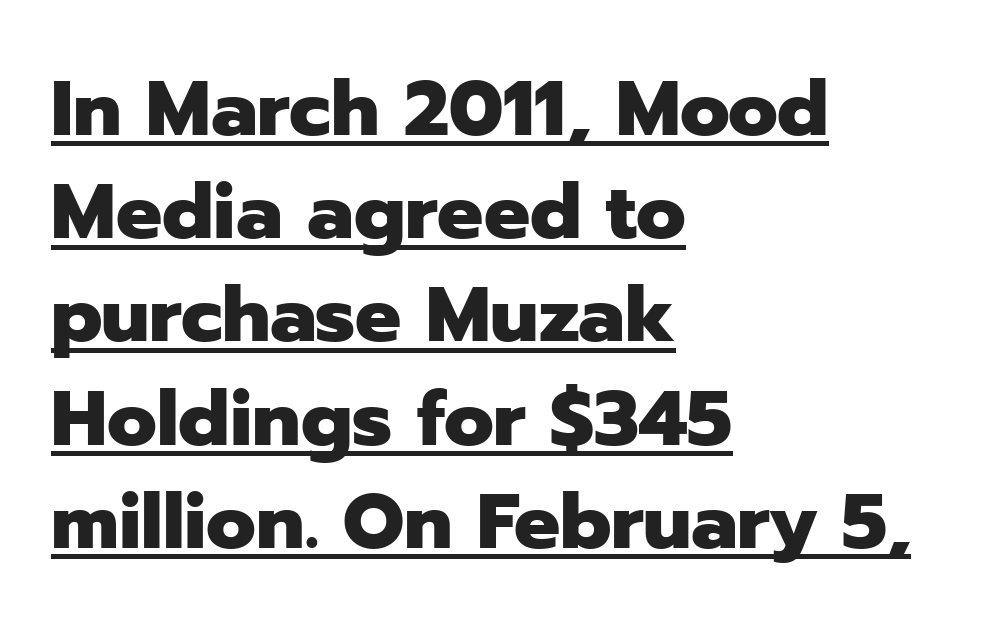
Q: Is the text bold? A: Yes.
Q: Is the text italic (slanted)? A: No, it is upright.
Q: Is the typeface a serif or a sans-serif typeface? A: Sans-serif.
Q: Is the text underlined? A: Yes.
Q: How is the paragraph aligned? A: Left-aligned.
Q: Is the spacing between letters normal or unusually wide? A: Normal.
Q: Is the spacing between lines tight, normal or loose? A: Normal.
Q: Width (condensed, normal, or wide)? A: Normal.
Q: Stroke contrast? A: Low.
Q: x-height? A: Medium.
Q: Monospaced? A: No.
